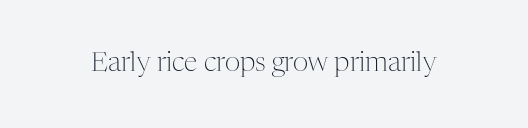
The image shows 27 px text type, upright; set normal letter spacing, not underlined.
